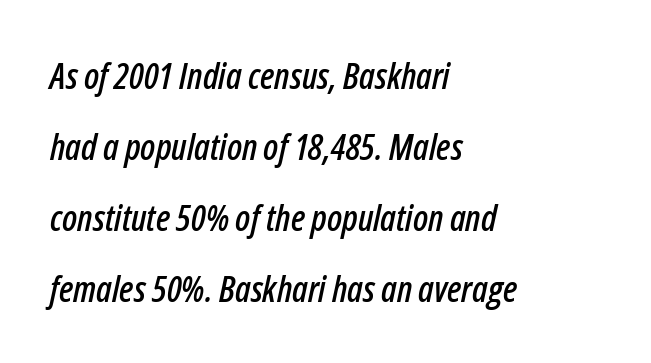
{"italic": "yes", "lean": "right", "slant_degrees": 12, "width": "condensed", "stroke_contrast": "low", "x_height": "medium", "monospaced": "no", "underline": "no", "align": "left", "line_spacing": "loose", "line_spacing_ratio": 1.97, "letter_spacing": "normal", "letter_spacing_em": 0.0, "glyph_px": 36}
